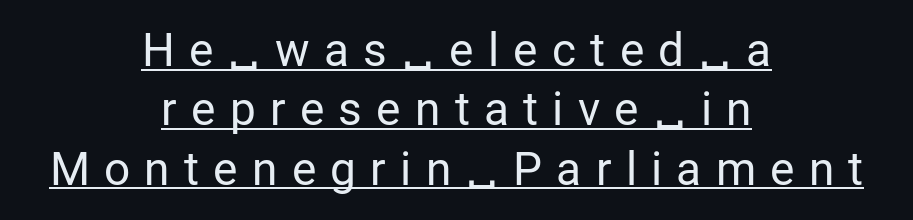
The image shows 46 px regular-weight sans-serif type, upright; set centered, normal line spacing (1.29x), unusually wide letter spacing (+0.31 em), underlined; low stroke contrast and a medium x-height.
